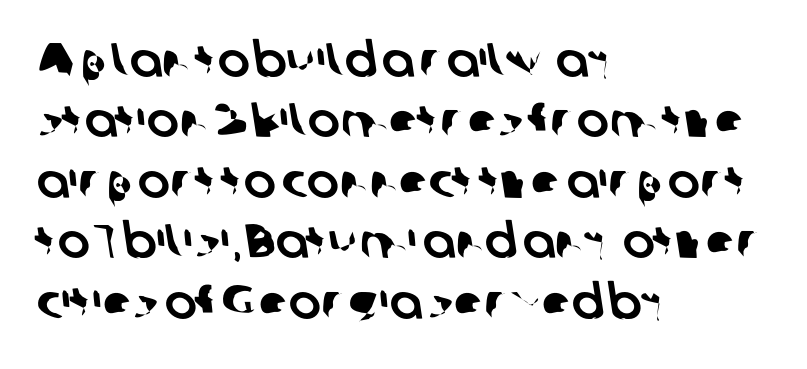
The image shows 48 px sans-serif type; set left-aligned, normal line spacing (1.26x), normal letter spacing, not underlined; low stroke contrast and a medium x-height.
